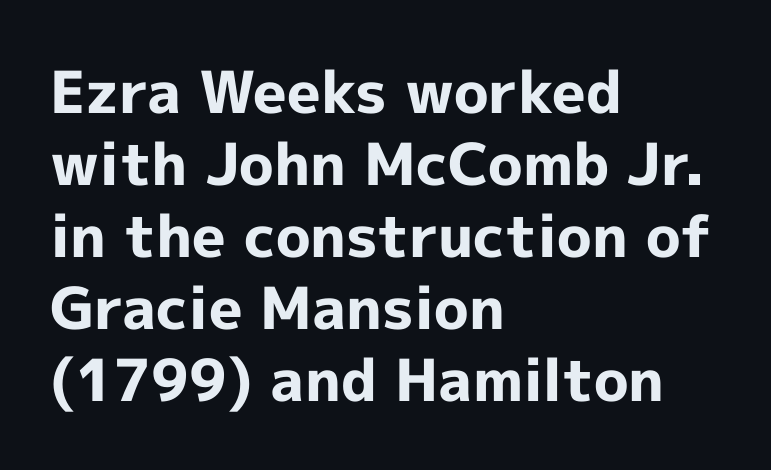
Check the space under the baseline: it is left empty. Stroke thickness is high; the sample reads as a true bold. The letters carry no serifs — their stems end cleanly without finishing strokes. This rendering leaves character spacing at its baseline value. A student would call this left alignment; a typographer would say flush left, rag right.
